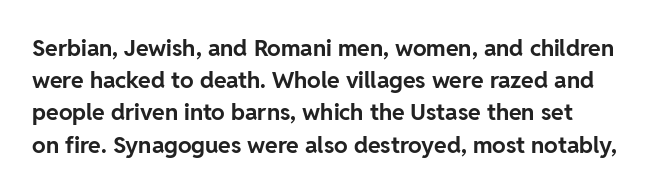
The image shows 23 px bold type, upright; set left-aligned, normal line spacing (1.4x), normal letter spacing, not underlined.
